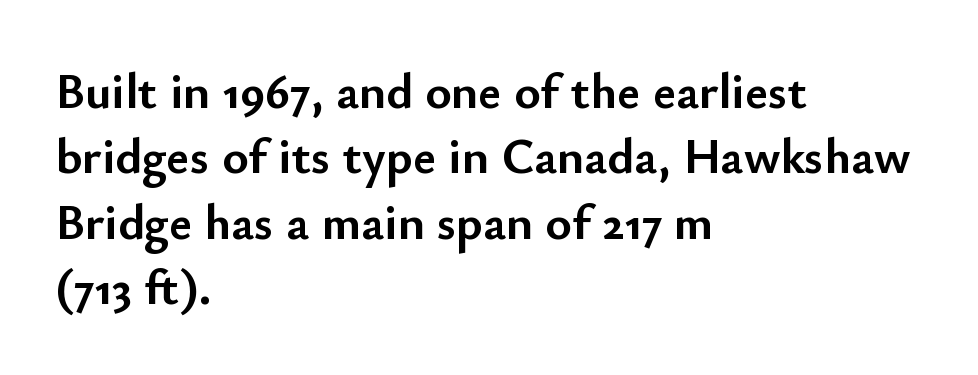
Q: Is the text bold? A: Yes.
Q: Is the text italic (slanted)? A: No, it is upright.
Q: Is the typeface a serif or a sans-serif typeface? A: Sans-serif.
Q: Is the text underlined? A: No.
Q: How is the paragraph aligned? A: Left-aligned.
Q: Is the spacing between letters normal or unusually wide? A: Normal.
Q: Is the spacing between lines tight, normal or loose? A: Normal.
Q: Width (condensed, normal, or wide)? A: Normal.
Q: Stroke contrast? A: Low.
Q: x-height? A: Small.
Q: Monospaced? A: No.
